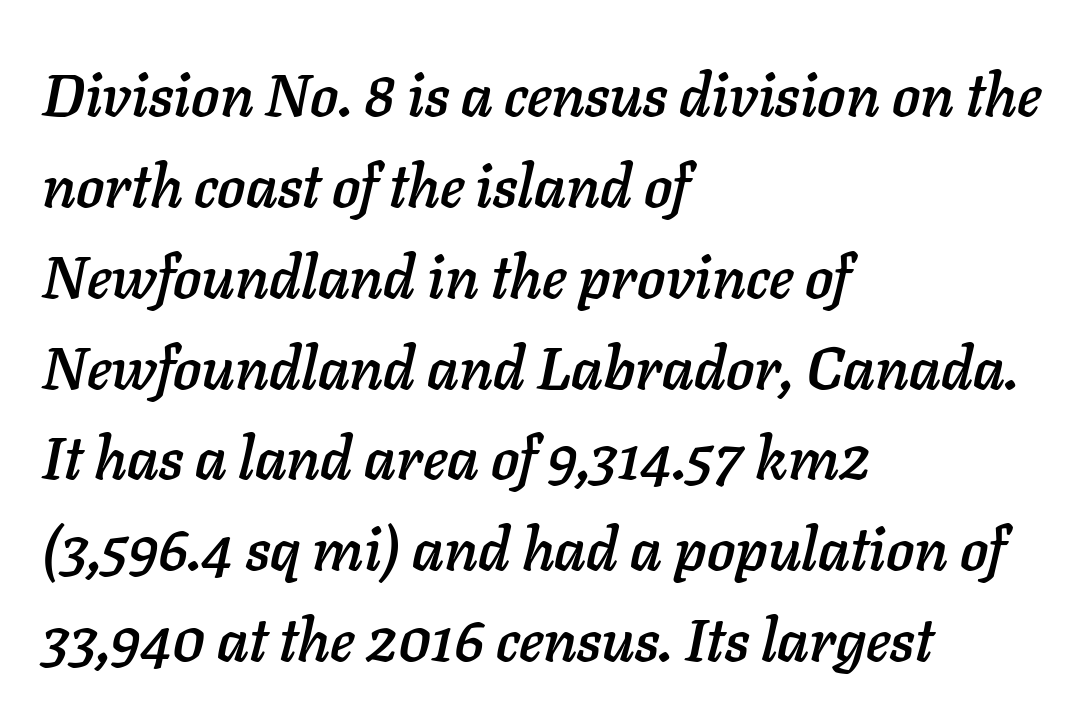
The image shows 59 px text type, italic (leaning right); set left-aligned, normal line spacing (1.54x), normal letter spacing, not underlined; low stroke contrast and a medium x-height.
